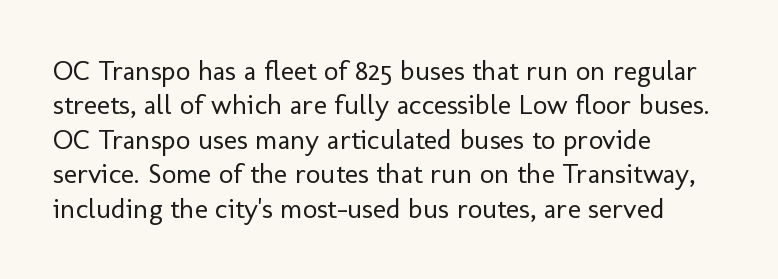
The image shows 28 px regular-weight sans-serif type, upright; set left-aligned, line spacing 1.23x, normal letter spacing, not underlined; low stroke contrast and a medium x-height.
